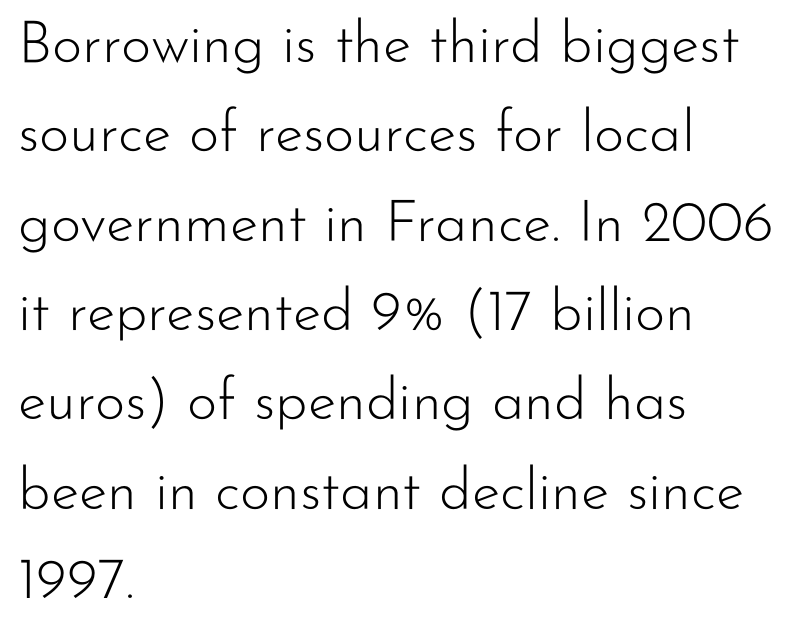
{"serif": "no", "italic": "no", "bold": "no", "weight": "light", "width": "normal", "stroke_contrast": "low", "x_height": "small", "monospaced": "no", "underline": "no", "align": "left", "line_spacing": "normal", "line_spacing_ratio": 1.54, "letter_spacing": "normal", "letter_spacing_em": 0.0, "glyph_px": 58}
